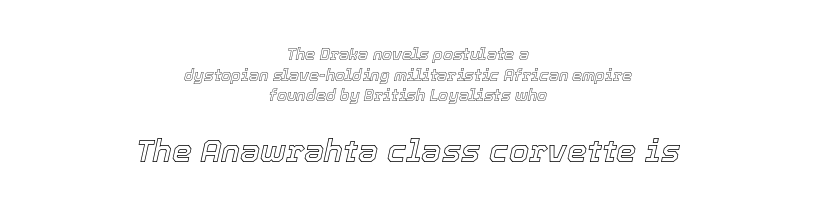
Q: Is the text italic (slanted)? A: Yes, it leans right by about 12 degrees.
Q: Is the text underlined? A: No.
Q: How is the paragraph aligned? A: Centered.
Q: Is the spacing between letters normal or unusually wide? A: Normal.
Q: Is the spacing between lines tight, normal or loose? A: Normal.
Q: Which block of text is set in a larger size, the first (top) or the second (bottom)? A: The second (bottom) one.
Q: Width (condensed, normal, or wide)? A: Normal.
Q: x-height? A: Medium.
Q: Monospaced? A: No.
